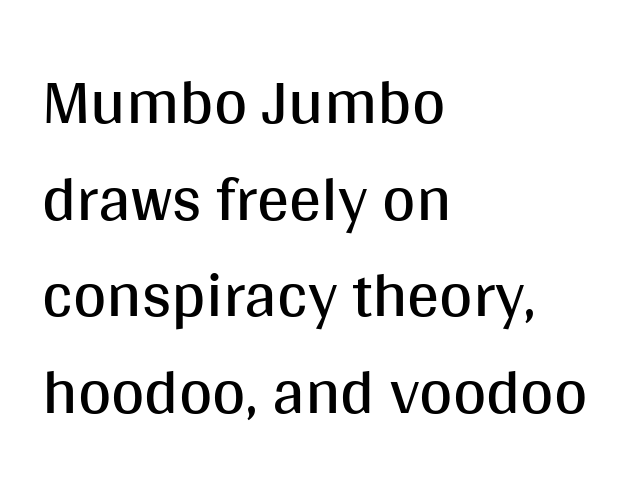
The image shows 64 px regular-weight sans-serif type, upright; set left-aligned, normal line spacing (1.51x), normal letter spacing, not underlined; medium stroke contrast and a large x-height.
